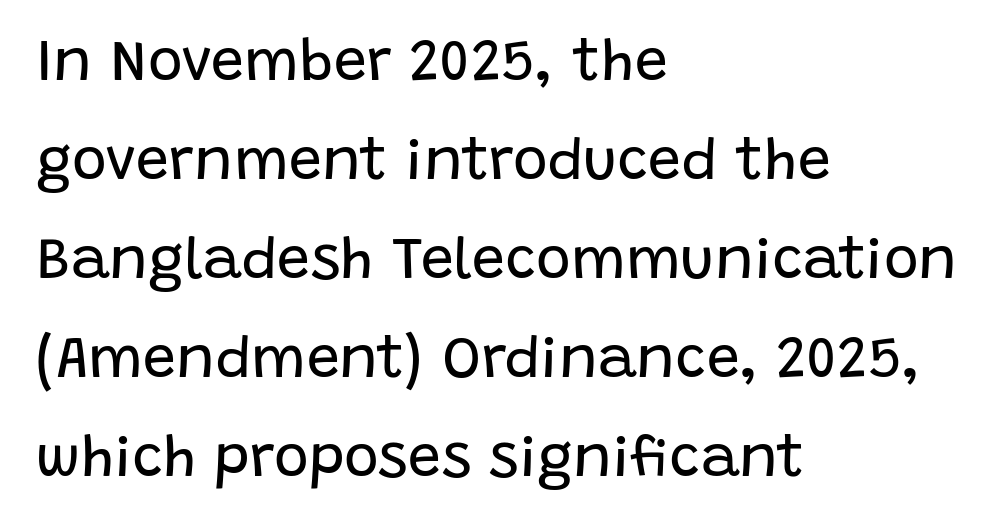
The face used here is proportionally spaced, like ordinary book or web type. Is the stroke heavy? The answer is a plain regular-or-lighter. Leading: standard. The gaps between neighbouring characters are ordinary and unremarkable. Style check: upright.
